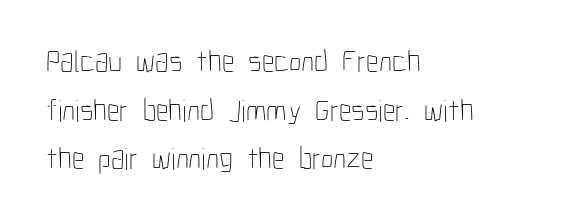
{"italic": "no", "bold": "no", "weight": "thin", "width": "condensed", "stroke_contrast": "low", "x_height": "medium", "monospaced": "no", "underline": "no", "align": "left", "line_spacing": "normal", "line_spacing_ratio": 1.57, "letter_spacing": "normal", "letter_spacing_em": 0.0, "glyph_px": 31}
